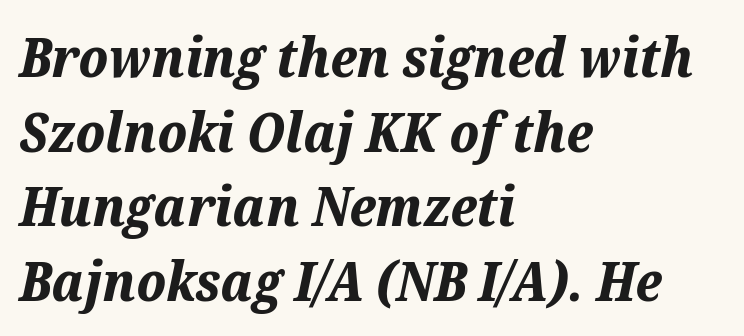
Q: Is the text bold? A: Yes.
Q: Is the text italic (slanted)? A: Yes, it leans right by about 12 degrees.
Q: Is the text underlined? A: No.
Q: How is the paragraph aligned? A: Left-aligned.
Q: Is the spacing between letters normal or unusually wide? A: Normal.
Q: Is the spacing between lines tight, normal or loose? A: Normal.
Q: Width (condensed, normal, or wide)? A: Normal.
Q: Stroke contrast? A: Medium.
Q: x-height? A: Medium.
Q: Monospaced? A: No.
